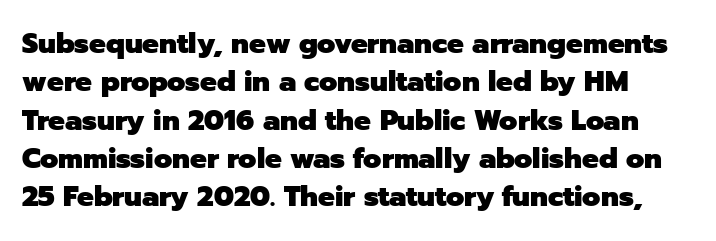
Q: Is the text bold? A: Yes.
Q: Is the text italic (slanted)? A: No, it is upright.
Q: Is the typeface a serif or a sans-serif typeface? A: Sans-serif.
Q: Is the text underlined? A: No.
Q: Is the spacing between letters normal or unusually wide? A: Normal.
Q: Is the spacing between lines tight, normal or loose? A: Normal.
Q: Width (condensed, normal, or wide)? A: Normal.
Q: Stroke contrast? A: Low.
Q: x-height? A: Medium.
Q: Monospaced? A: No.
